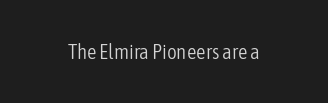
The image shows 21 px text type, upright; set normal letter spacing, not underlined.
